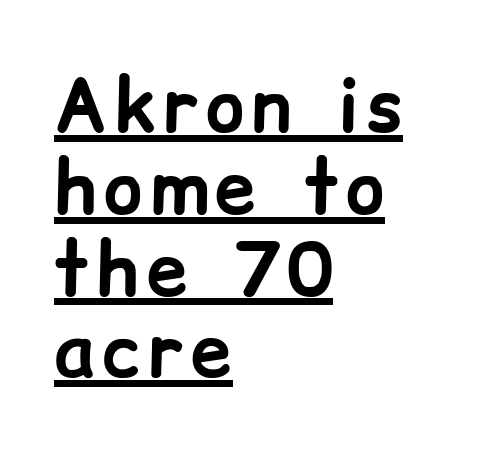
Q: Is the text bold? A: Yes.
Q: Is the text italic (slanted)? A: No, it is upright.
Q: Is the typeface a serif or a sans-serif typeface? A: Sans-serif.
Q: Is the text underlined? A: Yes.
Q: How is the paragraph aligned? A: Left-aligned.
Q: Is the spacing between lines tight, normal or loose? A: Tight.
Q: Width (condensed, normal, or wide)? A: Normal.
Q: Stroke contrast? A: Low.
Q: x-height? A: Medium.
Q: Monospaced? A: No.
